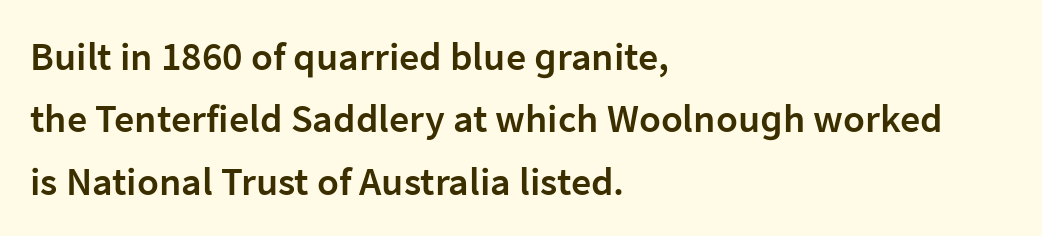
The image shows 40 px semibold sans-serif type, upright; set left-aligned, normal line spacing (1.56x), normal letter spacing, not underlined; low stroke contrast and a medium x-height.
